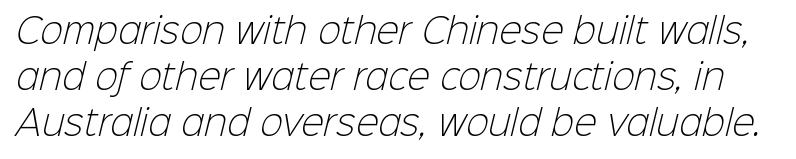
Q: Is the text bold? A: No.
Q: Is the typeface a serif or a sans-serif typeface? A: Sans-serif.
Q: Is the text underlined? A: No.
Q: Is the spacing between letters normal or unusually wide? A: Normal.
Q: Is the spacing between lines tight, normal or loose? A: Normal.
Q: Width (condensed, normal, or wide)? A: Normal.
Q: Stroke contrast? A: Low.
Q: x-height? A: Medium.
Q: Monospaced? A: No.
